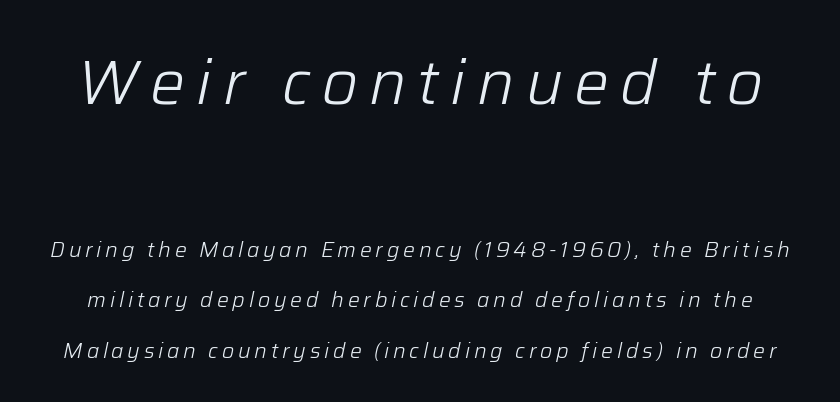
{"italic": "yes", "lean": "right", "slant_degrees": 12, "bold": "no", "weight": "light", "width": "normal", "stroke_contrast": "low", "x_height": "medium", "monospaced": "no", "underline": "no", "line_spacing": "loose", "line_spacing_ratio": 2.42, "larger_block": "first", "size_ratio": 2.95, "glyph_px": 62}
